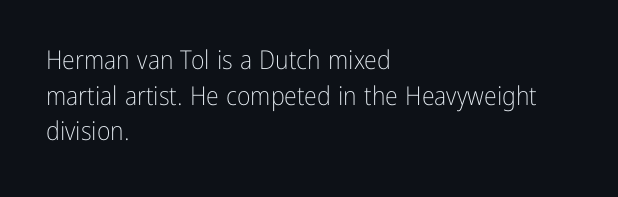
{"italic": "no", "bold": "no", "underline": "no", "align": "left", "line_spacing": "normal", "line_spacing_ratio": 1.37, "letter_spacing": "normal", "letter_spacing_em": 0.0, "glyph_px": 26}
